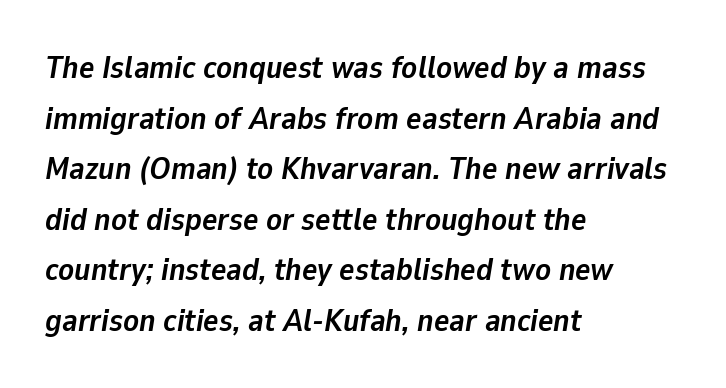
Q: Is the text bold? A: Yes.
Q: Is the text italic (slanted)? A: Yes, it leans right by about 9 degrees.
Q: Is the text underlined? A: No.
Q: How is the paragraph aligned? A: Left-aligned.
Q: Is the spacing between letters normal or unusually wide? A: Normal.
Q: Is the spacing between lines tight, normal or loose? A: Normal.
Q: Width (condensed, normal, or wide)? A: Normal.
Q: Stroke contrast? A: Low.
Q: x-height? A: Medium.
Q: Monospaced? A: No.
